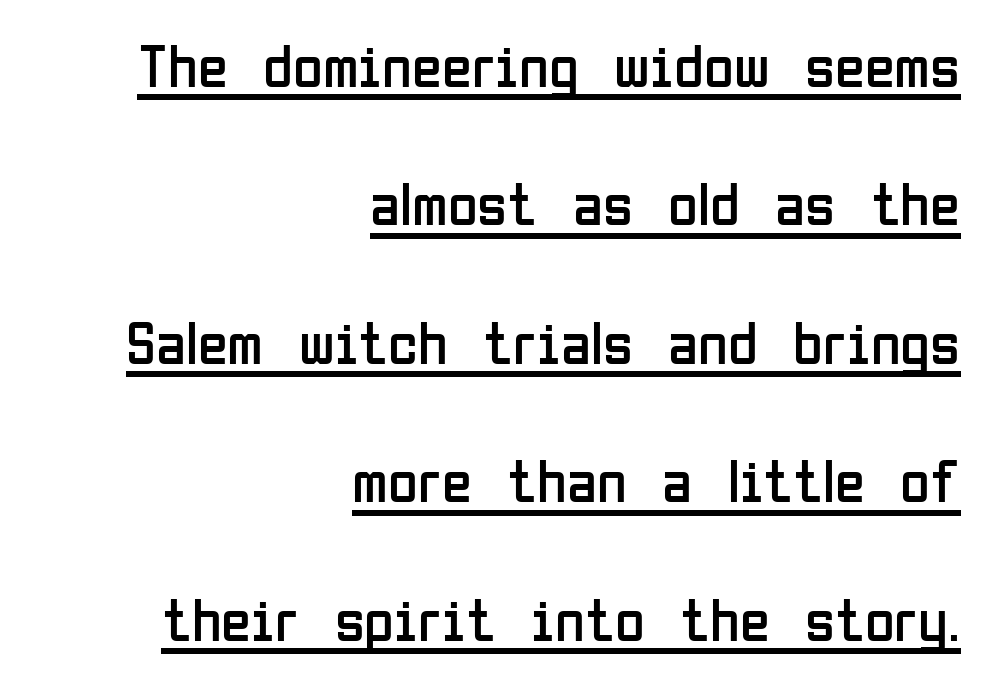
The image shows 61 px regular-weight, condensed sans-serif type, upright; set right-aligned, loose line spacing (2.27x), normal letter spacing, underlined; low stroke contrast and a medium x-height.
